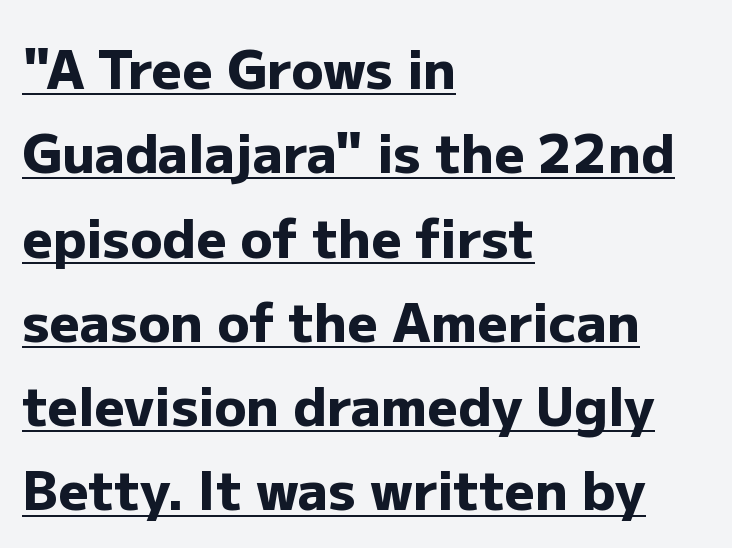
{"serif": "no", "italic": "no", "bold": "yes", "weight": "heavy", "width": "normal", "stroke_contrast": "low", "x_height": "medium", "monospaced": "no", "underline": "yes", "align": "left", "line_spacing": "normal", "line_spacing_ratio": 1.59, "letter_spacing": "normal", "letter_spacing_em": 0.0, "glyph_px": 53}
